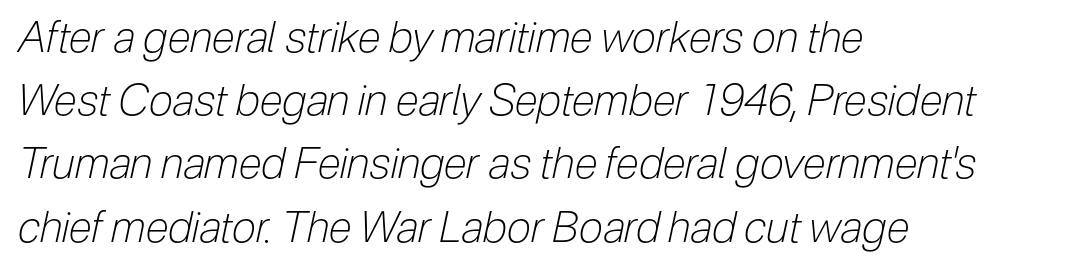
The image shows 43 px light, condensed type, italic (leaning right); set left-aligned, normal line spacing (1.47x), normal letter spacing, not underlined; low stroke contrast and a medium x-height.
